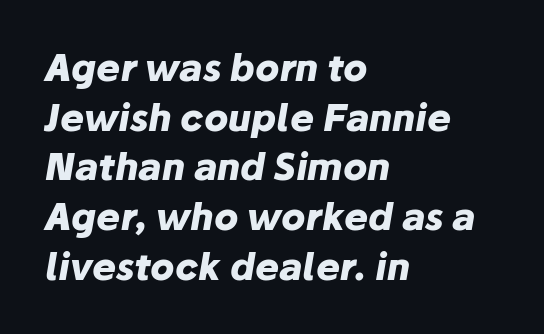
Q: Is the text bold? A: Yes.
Q: Is the text italic (slanted)? A: Yes, it leans right by about 10 degrees.
Q: Is the text underlined? A: No.
Q: How is the paragraph aligned? A: Left-aligned.
Q: Is the spacing between letters normal or unusually wide? A: Normal.
Q: Is the spacing between lines tight, normal or loose? A: Normal.
Q: Width (condensed, normal, or wide)? A: Normal.
Q: Stroke contrast? A: Low.
Q: x-height? A: Medium.
Q: Monospaced? A: No.
